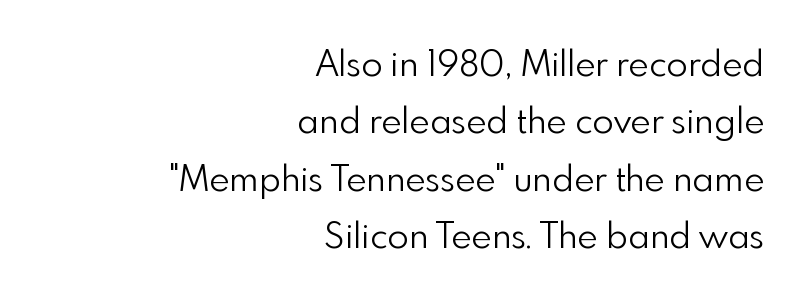
Ascenders rise straight up at ninety degrees. These glyphs show unthickened strokes, regular width or finer. These lines stack with their right ends in a neat column. Font category for this specimen: sans-serif. The rendering uses a moderate line-height, typical for paragraphs.
